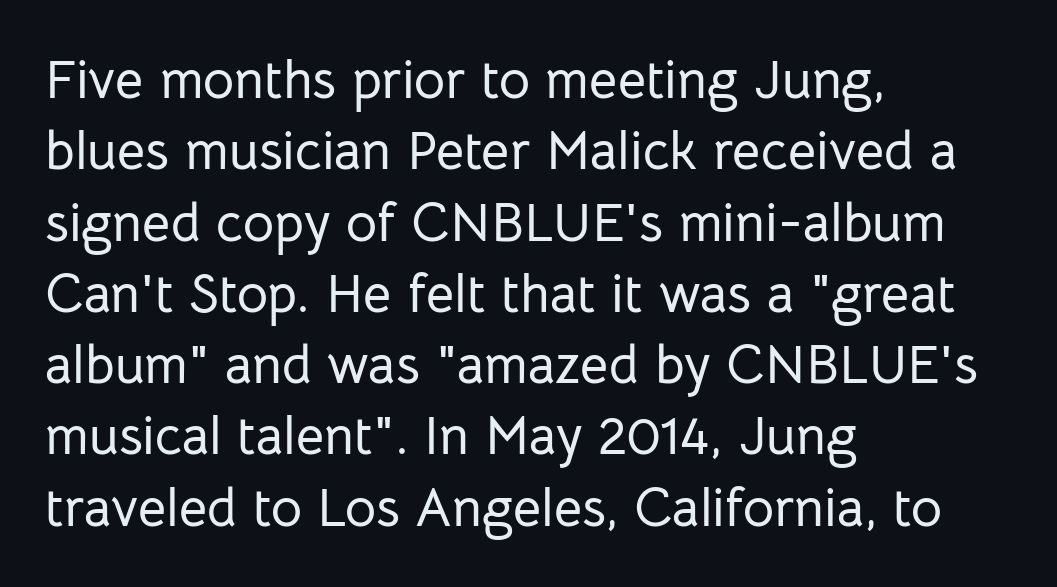
{"serif": "no", "italic": "no", "width": "normal", "stroke_contrast": "low", "x_height": "medium", "monospaced": "no", "underline": "no", "align": "left", "line_spacing": "normal", "line_spacing_ratio": 1.32, "letter_spacing": "normal", "letter_spacing_em": 0.0, "glyph_px": 54}
